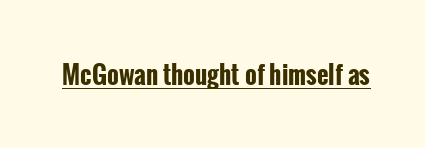
Q: Is the text bold? A: Yes.
Q: Is the text italic (slanted)? A: No, it is upright.
Q: Is the text underlined? A: Yes.
Q: Is the spacing between letters normal or unusually wide? A: Normal.
